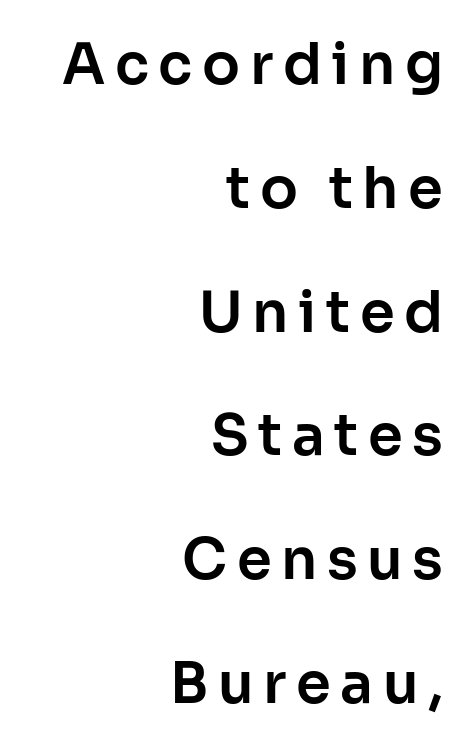
Q: Is the text italic (slanted)? A: No, it is upright.
Q: Is the typeface a serif or a sans-serif typeface? A: Sans-serif.
Q: Is the text underlined? A: No.
Q: How is the paragraph aligned? A: Right-aligned.
Q: Is the spacing between lines tight, normal or loose? A: Loose.
Q: Width (condensed, normal, or wide)? A: Normal.
Q: Stroke contrast? A: Low.
Q: x-height? A: Medium.
Q: Monospaced? A: No.
